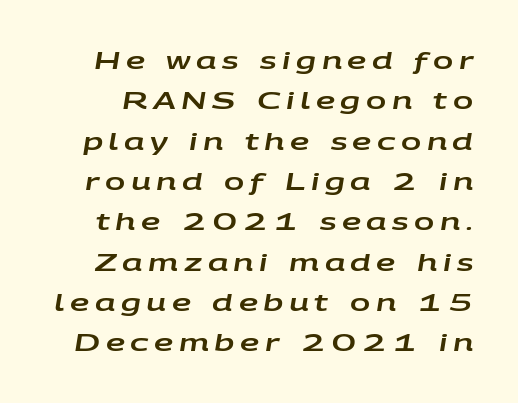
The image shows 24 px text type, italic (leaning right); set normal line spacing (1.68x), unusually wide letter spacing (+0.23 em), not underlined.
